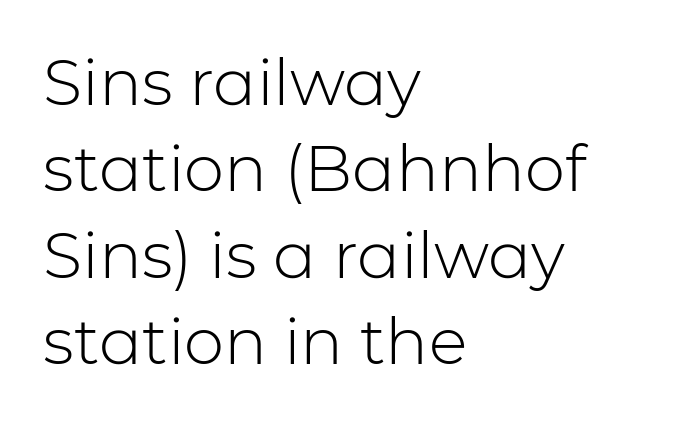
The image shows 64 px light sans-serif type, upright; set left-aligned, normal line spacing (1.35x), normal letter spacing, not underlined; low stroke contrast and a medium x-height.
